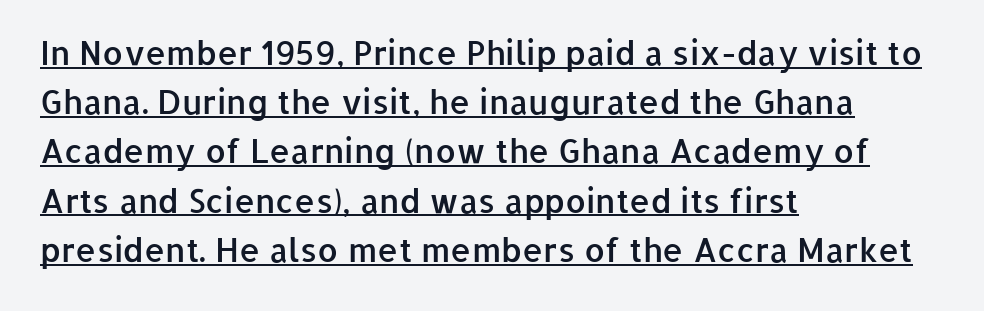
The letters sit at their default tracking, neither squeezed nor spread. Note the varied advance widths — an 'i' is clearly narrower than an 'm'. Line starts are locked; line ends wander. Does the weight exceed regular? Yes, but only to semibold. Evenly set lines give the paragraph a standard silhouette. Nope, not italic — everything's standing straight.
